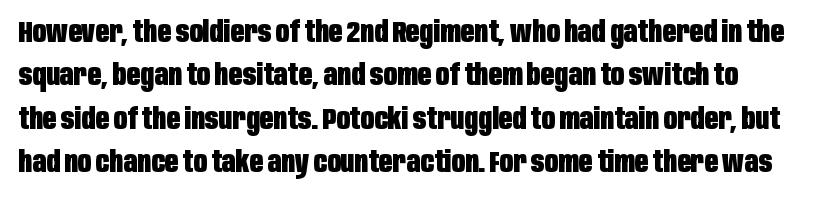
These lines keep a tight, regular rhythm from letter to letter. Note: no serifs on the glyphs. Each new line begins a customary step beneath the previous one. Italic? Not at all — the glyphs are vertical. Plenty of ink on the page — the face is bold.
